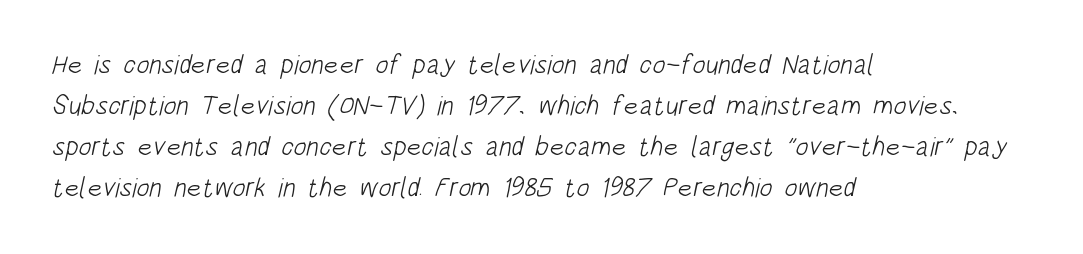
{"bold": "no", "underline": "no", "align": "left", "line_spacing": "normal", "line_spacing_ratio": 1.52, "letter_spacing": "normal", "letter_spacing_em": 0.0, "glyph_px": 27}
